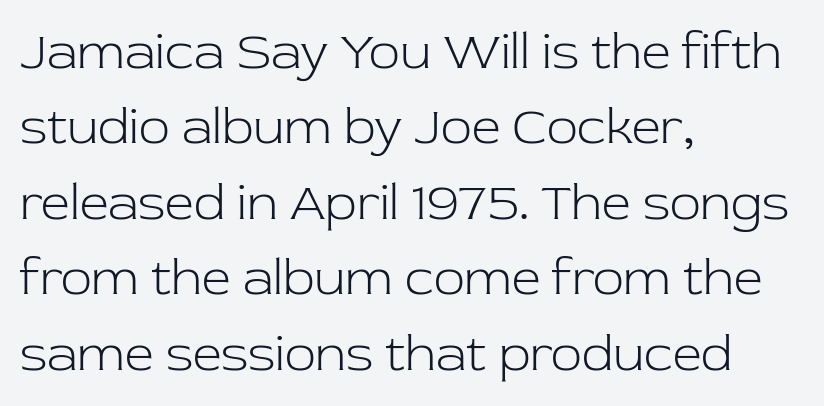
Q: Is the text bold? A: No.
Q: Is the text italic (slanted)? A: No, it is upright.
Q: Is the typeface a serif or a sans-serif typeface? A: Serif.
Q: Is the text underlined? A: No.
Q: How is the paragraph aligned? A: Left-aligned.
Q: Is the spacing between letters normal or unusually wide? A: Normal.
Q: Is the spacing between lines tight, normal or loose? A: Normal.
Q: Width (condensed, normal, or wide)? A: Normal.
Q: Stroke contrast? A: Low.
Q: x-height? A: Medium.
Q: Monospaced? A: No.
